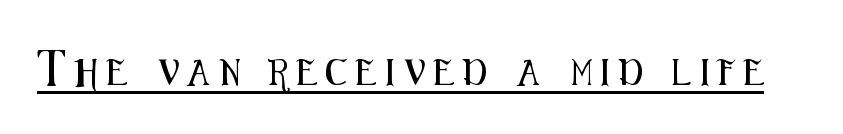
Q: Is the text italic (slanted)? A: No, it is upright.
Q: Is the text underlined? A: Yes.
Q: Is the spacing between letters normal or unusually wide? A: Unusually wide.
